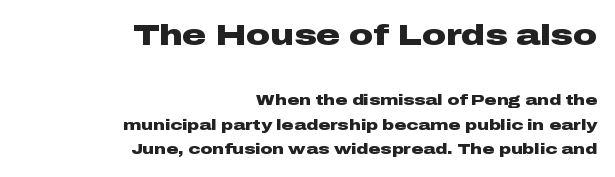
The image shows 30 px heavy, wide sans-serif type, upright; set right-aligned, normal line spacing (1.64x), normal letter spacing, not underlined; the first (top) block is 2.0x larger; low stroke contrast and a medium x-height.
